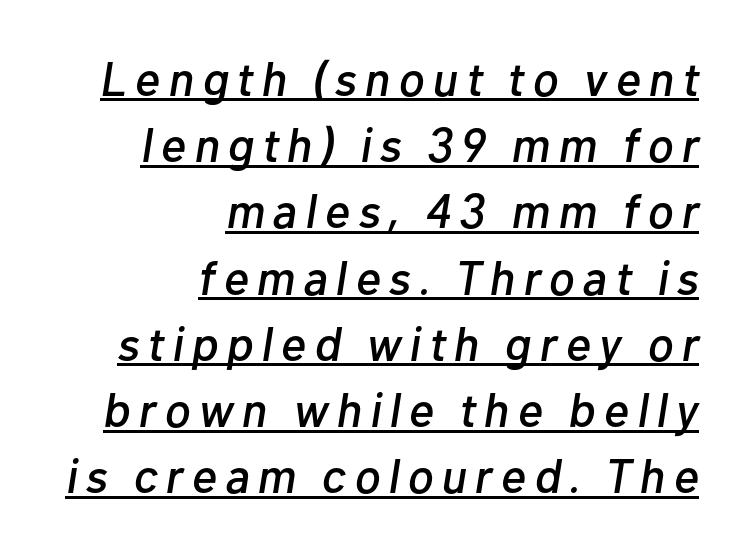
{"italic": "yes", "lean": "right", "slant_degrees": 10, "width": "normal", "stroke_contrast": "low", "x_height": "medium", "monospaced": "no", "underline": "yes", "align": "right", "line_spacing": "normal", "line_spacing_ratio": 1.38, "glyph_px": 48}
